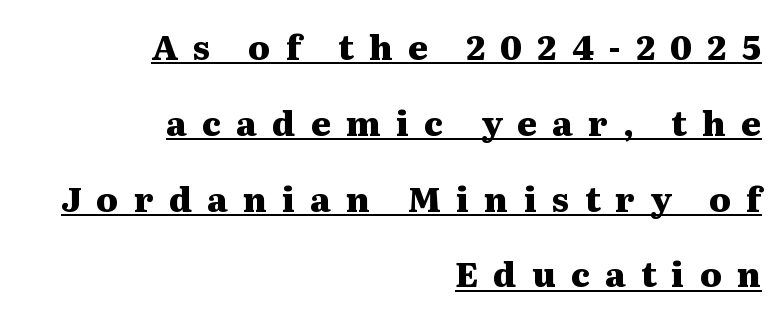
Look at the stroke-to-counter ratio: heavy, a bold. The passage shown stacks its lines with a broad gap. Each line of the rendering has a horizontal stroke beneath the glyphs. This sample has the flowing, uneven cadence of proportional lettering.
